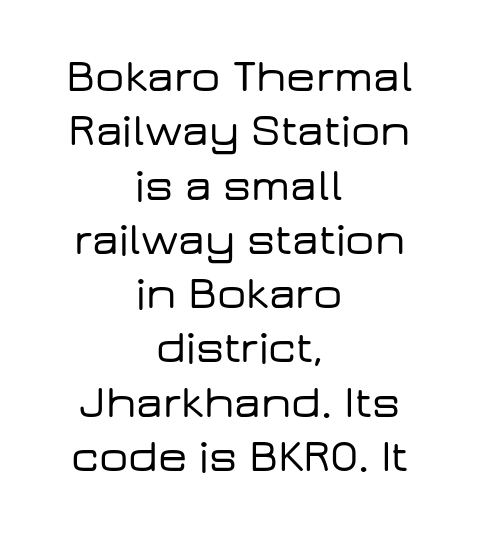
Note: no serifs on the glyphs. The horizontal fit of the characters is conventional and even. Posture: straight, roman, zero tilt. The face used here is proportionally spaced, like ordinary book or web type. Rule under the text: the space is simply empty. In CSS terms this would be text-align: center.
